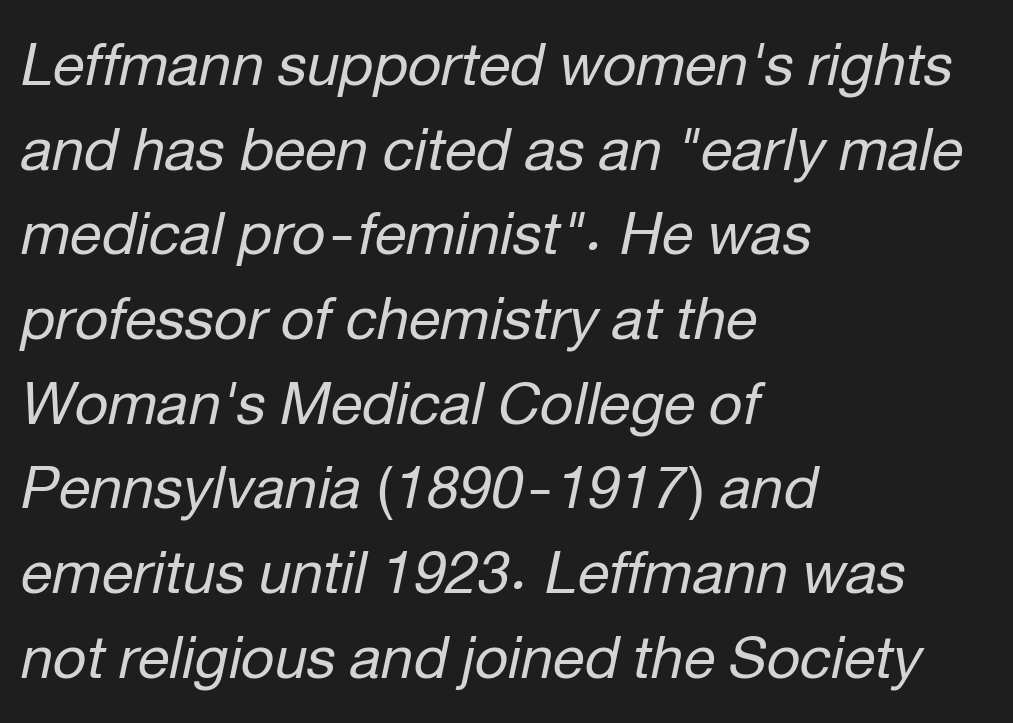
Q: Is the text bold? A: No.
Q: Is the text italic (slanted)? A: Yes, it leans right by about 12 degrees.
Q: Is the text underlined? A: No.
Q: How is the paragraph aligned? A: Left-aligned.
Q: Is the spacing between letters normal or unusually wide? A: Normal.
Q: Is the spacing between lines tight, normal or loose? A: Normal.
Q: Width (condensed, normal, or wide)? A: Normal.
Q: Stroke contrast? A: Low.
Q: x-height? A: Medium.
Q: Monospaced? A: No.
